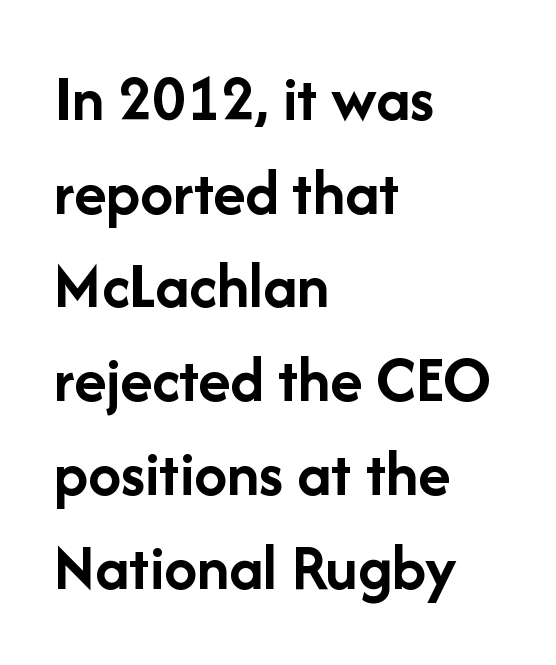
The image shows 66 px semibold sans-serif type, upright; set left-aligned, normal line spacing (1.42x), normal letter spacing, not underlined; low stroke contrast and a medium x-height.
